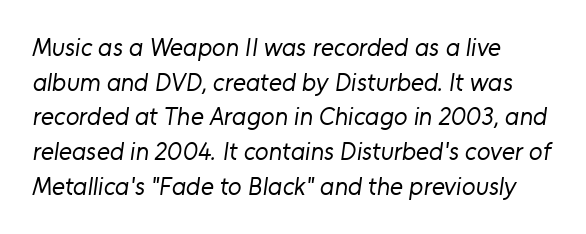
The image shows 25 px text type; set left-aligned, normal line spacing (1.39x), normal letter spacing, not underlined.
